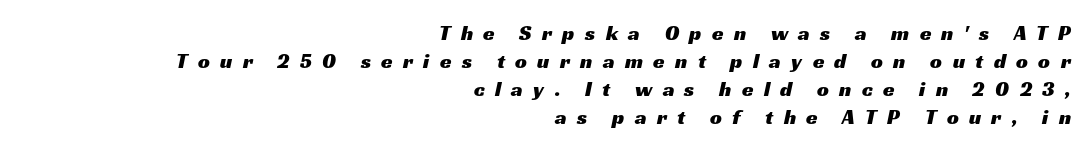
The area under the type is left untouched. If you drew a ruler down the right edge, every line would touch it. In terms of leading, this rendering sits right in the middle. The letters are spread apart with noticeably loose tracking.
